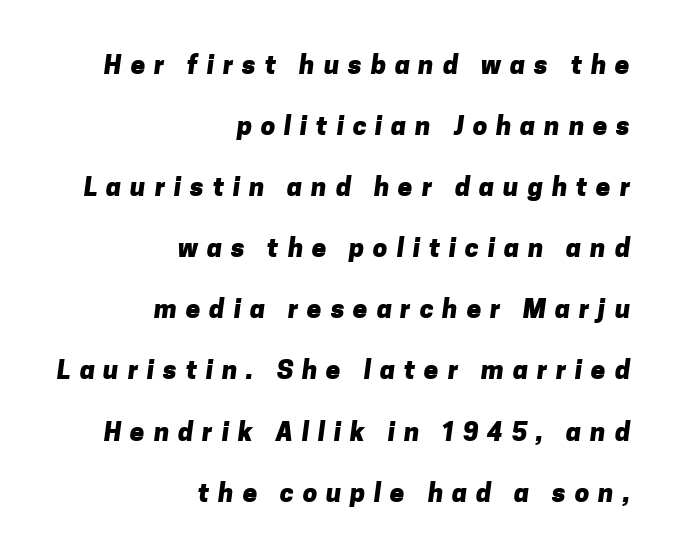
Q: Is the text bold? A: Yes.
Q: Is the text underlined? A: No.
Q: How is the paragraph aligned? A: Right-aligned.
Q: Is the spacing between letters normal or unusually wide? A: Unusually wide.
Q: Is the spacing between lines tight, normal or loose? A: Loose.
